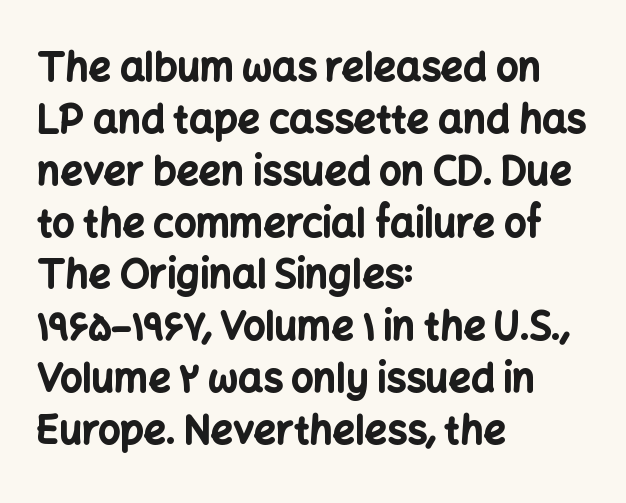
Think of a printed novel: that variable character pitch is what you see here. Nope, not italic — everything's standing straight. The line texture is even and compact thanks to regular tracking. Leading matches the norm, producing a regular column.
